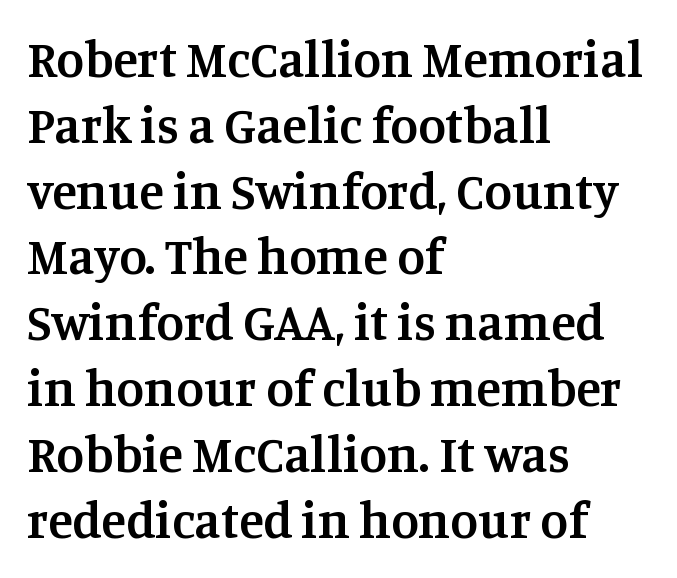
{"serif": "yes", "italic": "no", "bold": "semi", "weight": "semibold", "width": "normal", "stroke_contrast": "medium", "x_height": "large", "monospaced": "no", "underline": "no", "align": "left", "line_spacing": "normal", "line_spacing_ratio": 1.29, "letter_spacing": "normal", "letter_spacing_em": 0.0, "glyph_px": 51}
